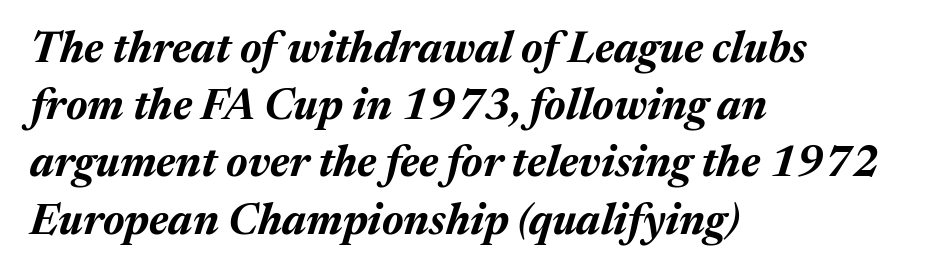
{"italic": "yes", "lean": "right", "slant_degrees": 17, "bold": "yes", "weight": "bold", "width": "normal", "stroke_contrast": "medium", "x_height": "medium", "monospaced": "no", "underline": "no", "align": "left", "line_spacing": "normal", "line_spacing_ratio": 1.33, "letter_spacing": "normal", "letter_spacing_em": 0.0, "glyph_px": 43}
